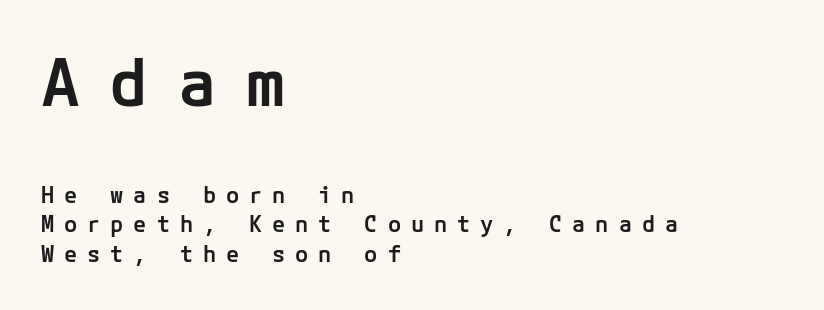
{"serif": "no", "italic": "no", "bold": "semi", "weight": "semibold", "width": "normal", "stroke_contrast": "low", "x_height": "medium", "underline": "no", "align": "left", "line_spacing": "normal", "line_spacing_ratio": 1.35, "letter_spacing": "wide", "letter_spacing_em": 0.45, "larger_block": "first", "size_ratio": 2.95, "glyph_px": 65}
